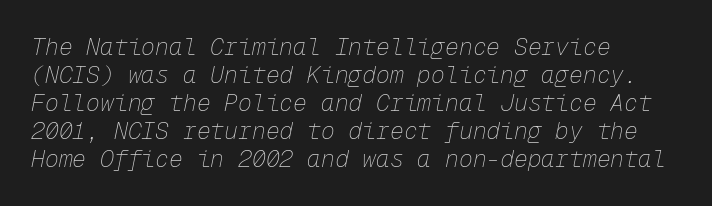
The image shows 23 px text type, italic (leaning right); set left-aligned, line spacing 1.22x, normal letter spacing, not underlined.
